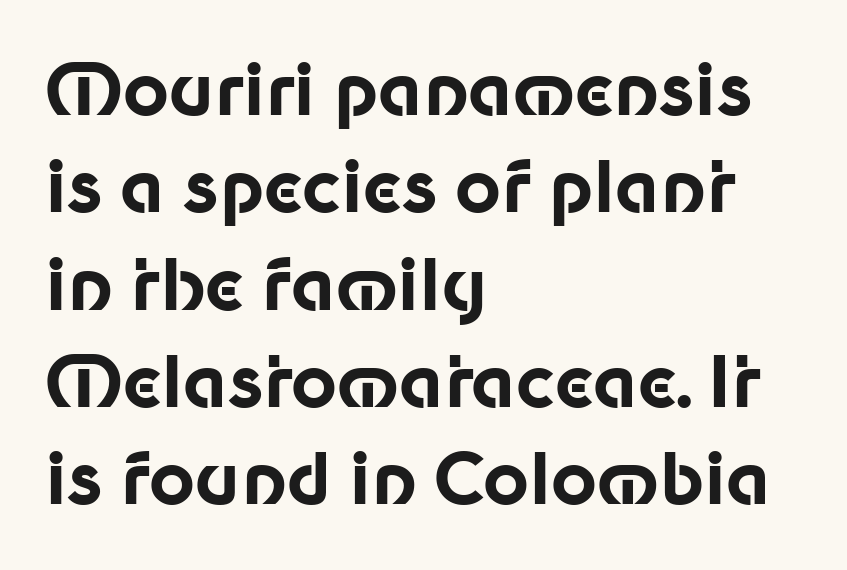
The image shows 71 px bold sans-serif type, upright; set left-aligned, normal line spacing (1.37x), normal letter spacing, not underlined; low stroke contrast and a medium x-height.
